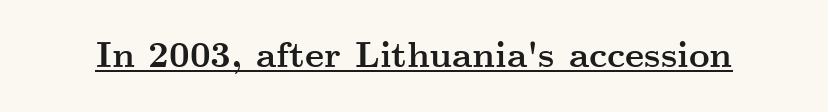
Q: Is the text bold? A: Yes.
Q: Is the text italic (slanted)? A: No, it is upright.
Q: Is the typeface a serif or a sans-serif typeface? A: Serif.
Q: Is the text underlined? A: Yes.
Q: Is the spacing between letters normal or unusually wide? A: Normal.
Q: Width (condensed, normal, or wide)? A: Wide.
Q: Stroke contrast? A: Medium.
Q: x-height? A: Small.
Q: Monospaced? A: No.
